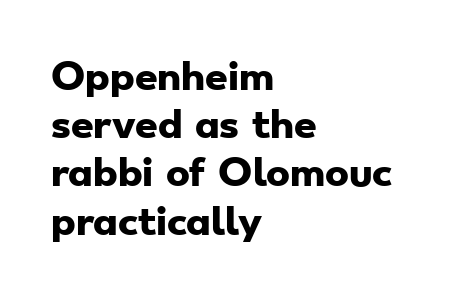
{"serif": "no", "bold": "yes", "weight": "heavy", "width": "wide", "stroke_contrast": "low", "x_height": "small", "monospaced": "no", "underline": "no", "align": "left", "line_spacing": "normal", "line_spacing_ratio": 1.34, "letter_spacing": "normal", "letter_spacing_em": 0.0, "glyph_px": 36}
